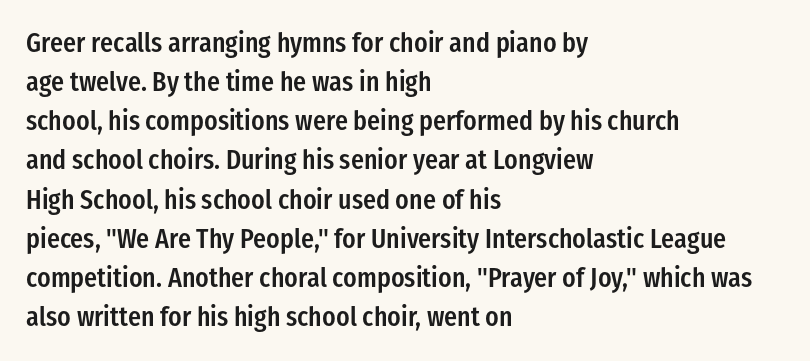
{"italic": "no", "bold": "semi", "underline": "no", "align": "left", "line_spacing": "normal", "line_spacing_ratio": 1.45, "letter_spacing": "normal", "letter_spacing_em": 0.0, "glyph_px": 27}
